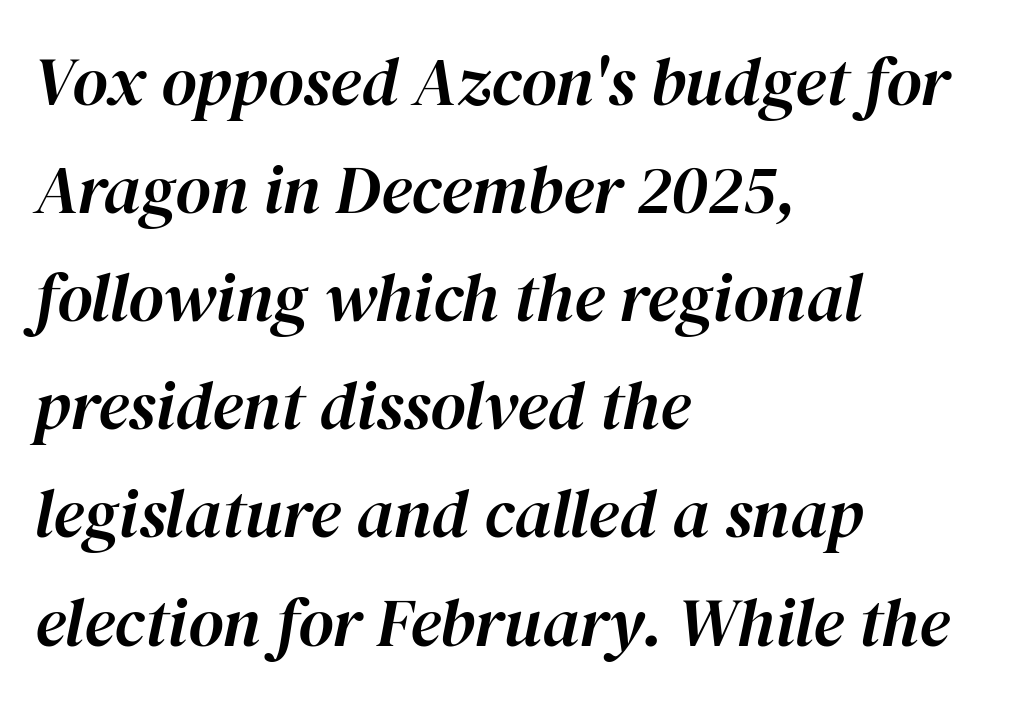
{"italic": "yes", "lean": "right", "slant_degrees": 12, "width": "normal", "stroke_contrast": "high", "x_height": "medium", "monospaced": "no", "underline": "no", "align": "left", "line_spacing": "normal", "line_spacing_ratio": 1.59, "letter_spacing": "normal", "letter_spacing_em": 0.0, "glyph_px": 68}
